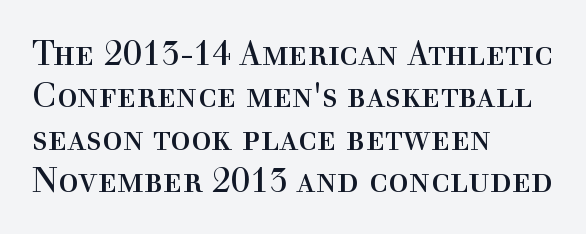
{"serif": "yes", "italic": "no", "bold": "no", "weight": "regular", "width": "normal", "x_height": "medium", "monospaced": "no", "underline": "no", "align": "left", "line_spacing": "normal", "line_spacing_ratio": 1.25, "letter_spacing": "normal", "letter_spacing_em": 0.0, "glyph_px": 34}
